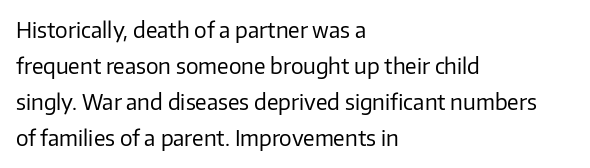
The image shows 21 px text type, upright; set left-aligned, line spacing 1.72x, normal letter spacing, not underlined.
